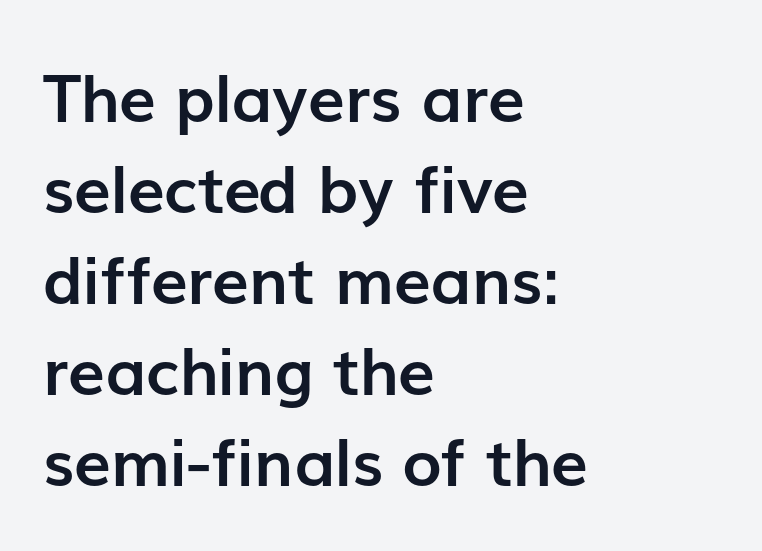
Looks like regular typesetting: each glyph gets only the width it needs. Chunky letters — that's bold for sure. Regular leading. The space directly below the letters is spotless. In CSS terms this would be text-align: left.
